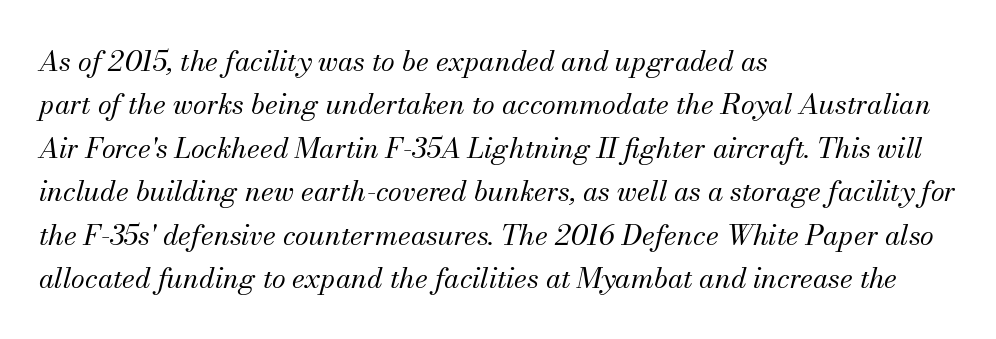
The image shows 28 px regular-weight serif type, italic (leaning right); set left-aligned, normal line spacing (1.55x), normal letter spacing, not underlined; medium stroke contrast and a small x-height.
